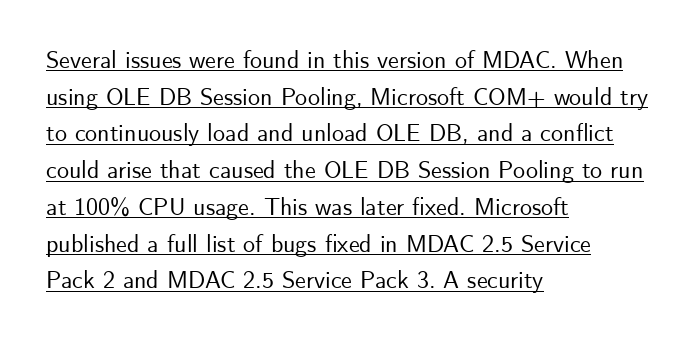
Q: Is the text italic (slanted)? A: No, it is upright.
Q: Is the text underlined? A: Yes.
Q: How is the paragraph aligned? A: Left-aligned.
Q: Is the spacing between letters normal or unusually wide? A: Normal.
Q: Is the spacing between lines tight, normal or loose? A: Normal.
